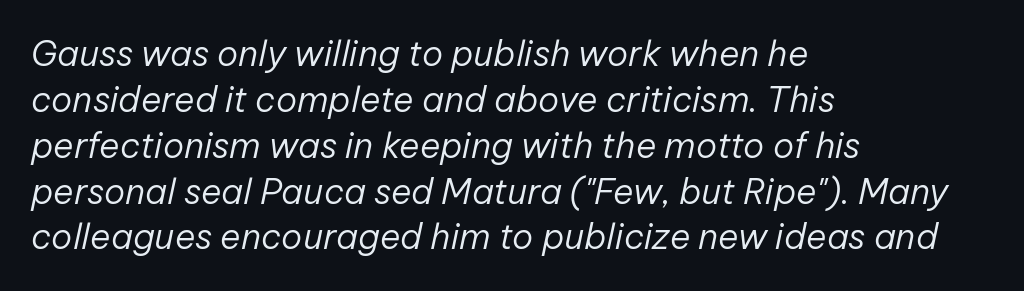
The image shows 35 px regular-weight type, italic (leaning right); set left-aligned, normal line spacing (1.31x), normal letter spacing, not underlined; low stroke contrast and a medium x-height.
